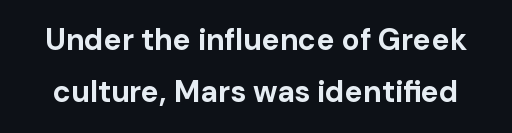
{"serif": "no", "italic": "no", "bold": "yes", "weight": "bold", "width": "normal", "stroke_contrast": "low", "x_height": "medium", "monospaced": "no", "underline": "no", "line_spacing_ratio": 1.74, "letter_spacing": "normal", "letter_spacing_em": 0.0, "glyph_px": 30}
